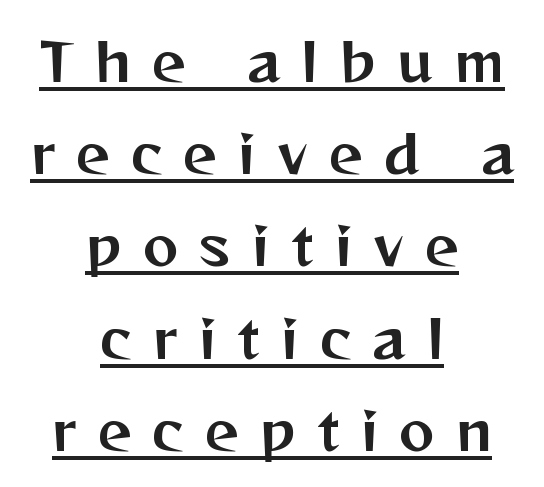
{"serif": "no", "italic": "no", "width": "normal", "stroke_contrast": "medium", "x_height": "medium", "monospaced": "no", "underline": "yes", "align": "center", "line_spacing_ratio": 1.74, "letter_spacing": "wide", "letter_spacing_em": 0.41, "glyph_px": 53}
